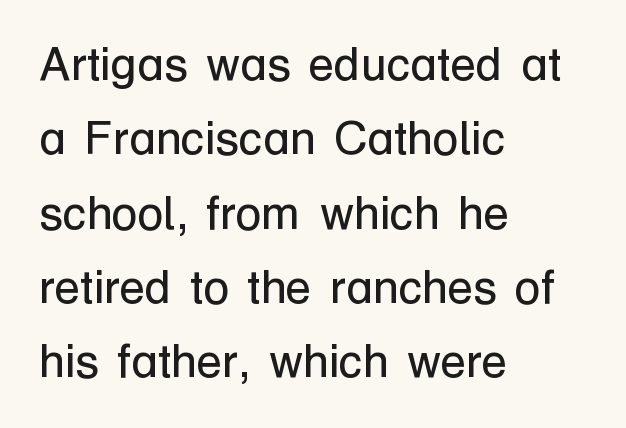
Q: Is the text bold? A: No.
Q: Is the text italic (slanted)? A: No, it is upright.
Q: Is the typeface a serif or a sans-serif typeface? A: Sans-serif.
Q: Is the text underlined? A: No.
Q: How is the paragraph aligned? A: Left-aligned.
Q: Is the spacing between letters normal or unusually wide? A: Normal.
Q: Is the spacing between lines tight, normal or loose? A: Normal.
Q: Width (condensed, normal, or wide)? A: Normal.
Q: Stroke contrast? A: Low.
Q: x-height? A: Medium.
Q: Monospaced? A: No.
